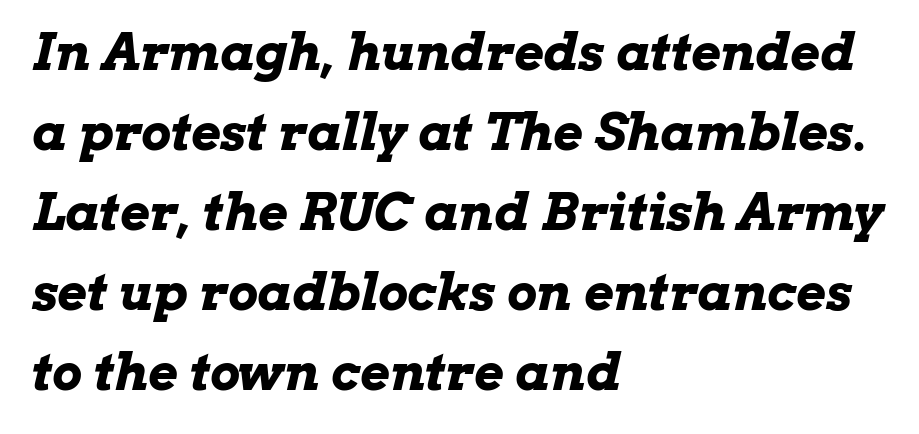
{"italic": "yes", "lean": "right", "slant_degrees": 13, "bold": "yes", "weight": "bold", "width": "wide", "stroke_contrast": "low", "x_height": "medium", "monospaced": "no", "underline": "no", "align": "left", "line_spacing": "normal", "line_spacing_ratio": 1.57, "letter_spacing": "normal", "letter_spacing_em": 0.0, "glyph_px": 51}
